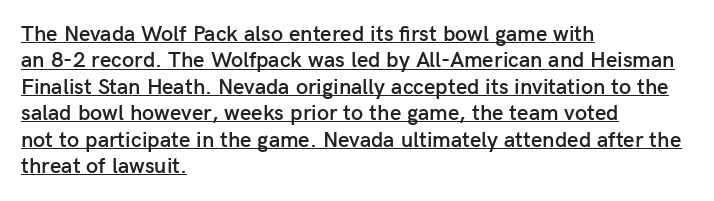
Q: Is the text bold? A: Semi-bold.
Q: Is the text italic (slanted)? A: No, it is upright.
Q: Is the text underlined? A: Yes.
Q: How is the paragraph aligned? A: Left-aligned.
Q: Is the spacing between letters normal or unusually wide? A: Normal.
